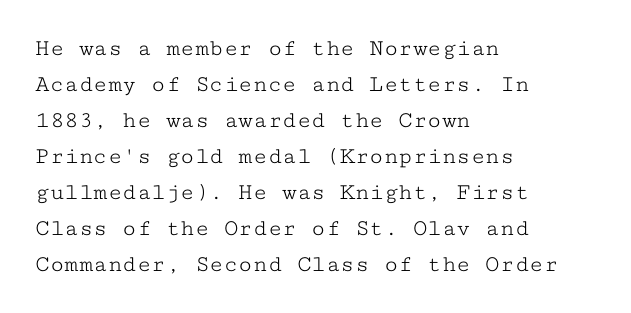
{"italic": "no", "bold": "no", "underline": "no", "align": "left", "line_spacing": "normal", "line_spacing_ratio": 1.5, "letter_spacing": "normal", "letter_spacing_em": 0.0, "glyph_px": 24}
